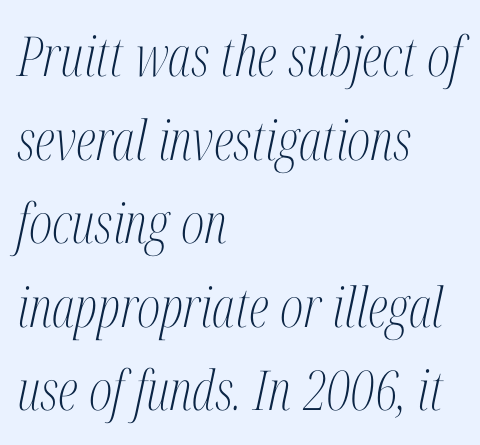
Is this a fixed-width face? No — the glyphs have proportional, varying widths. Observe the ordinary spacing: letters are neighbours, not strangers. The strip under each line holds only bare page. Teacher's note: observe the even left margin — that is flush-left alignment.
